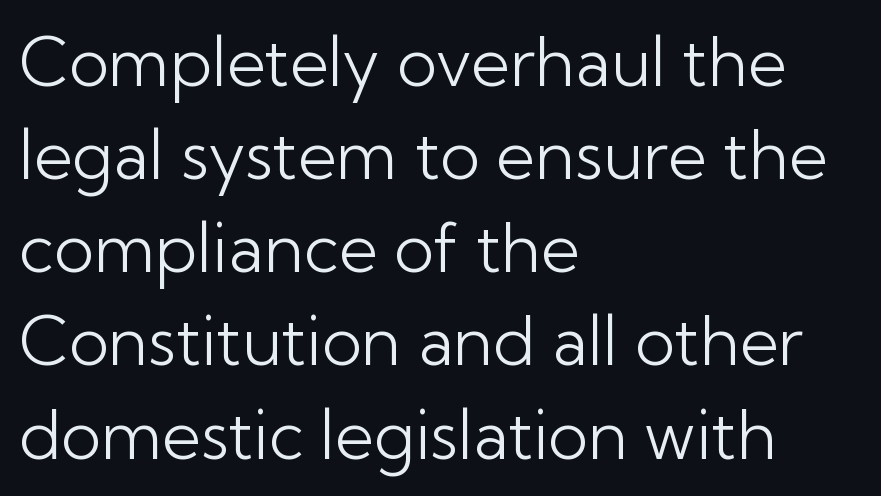
The font family rendered here belongs to the sans-serif group. The letterforms sit at book weight or below. Rendered with straight, roman letterforms. The words here are not underlined.
